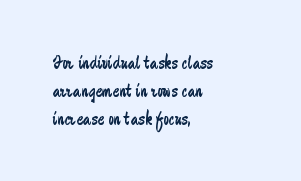
{"bold": "no", "underline": "no", "align": "left", "line_spacing": "normal", "line_spacing_ratio": 1.39, "letter_spacing": "normal", "letter_spacing_em": 0.0, "glyph_px": 20}
